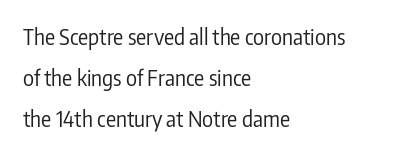
Q: Is the text bold? A: No.
Q: Is the text italic (slanted)? A: No, it is upright.
Q: Is the text underlined? A: No.
Q: How is the paragraph aligned? A: Left-aligned.
Q: Is the spacing between letters normal or unusually wide? A: Normal.
Q: Is the spacing between lines tight, normal or loose? A: Loose.
